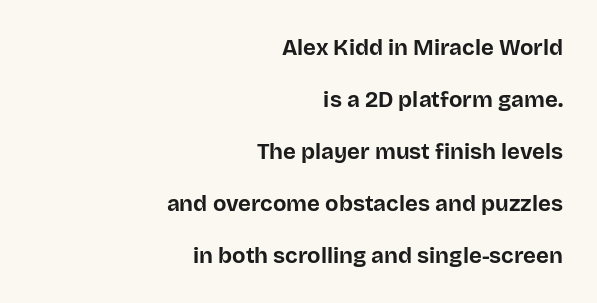
Lines of text with bare space underneath. The sample has been set heavy, in full bold. These lines are set flush right with a ragged left edge. Spacing between characters is what you'd get straight out of the box.
